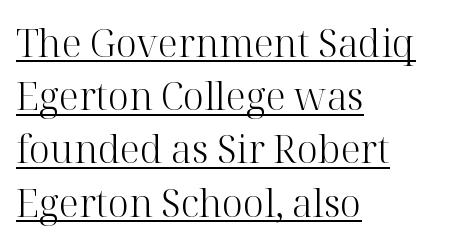
The image shows 38 px light serif type, upright; set left-aligned, normal line spacing (1.4x), normal letter spacing, underlined; high stroke contrast and a medium x-height.
